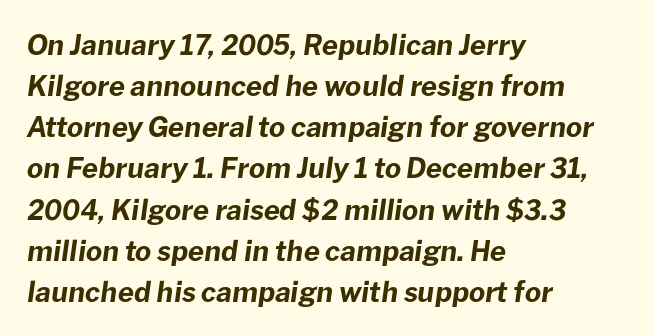
Q: Is the text bold? A: Yes.
Q: Is the text italic (slanted)? A: Yes, it leans right by about 8 degrees.
Q: Is the text underlined? A: No.
Q: How is the paragraph aligned? A: Left-aligned.
Q: Is the spacing between letters normal or unusually wide? A: Normal.
Q: Is the spacing between lines tight, normal or loose? A: Normal.
Q: Width (condensed, normal, or wide)? A: Normal.
Q: Stroke contrast? A: Low.
Q: x-height? A: Medium.
Q: Monospaced? A: No.
